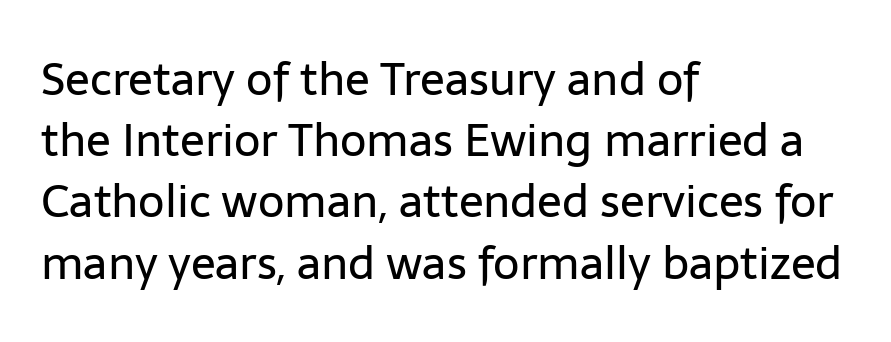
Q: Is the text bold? A: No.
Q: Is the text italic (slanted)? A: No, it is upright.
Q: Is the typeface a serif or a sans-serif typeface? A: Sans-serif.
Q: Is the text underlined? A: No.
Q: How is the paragraph aligned? A: Left-aligned.
Q: Is the spacing between letters normal or unusually wide? A: Normal.
Q: Is the spacing between lines tight, normal or loose? A: Normal.
Q: Width (condensed, normal, or wide)? A: Normal.
Q: Stroke contrast? A: Low.
Q: x-height? A: Medium.
Q: Monospaced? A: No.
